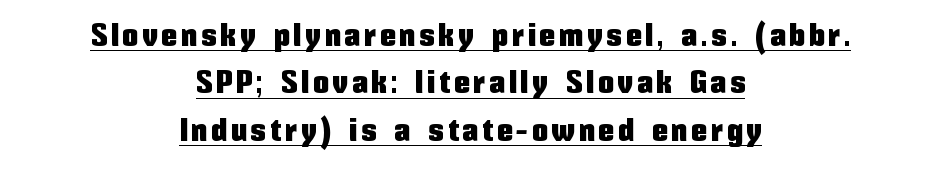
{"serif": "no", "italic": "no", "width": "condensed", "stroke_contrast": "low", "x_height": "medium", "monospaced": "no", "underline": "yes", "align": "center", "line_spacing": "normal", "line_spacing_ratio": 1.53, "glyph_px": 31}
